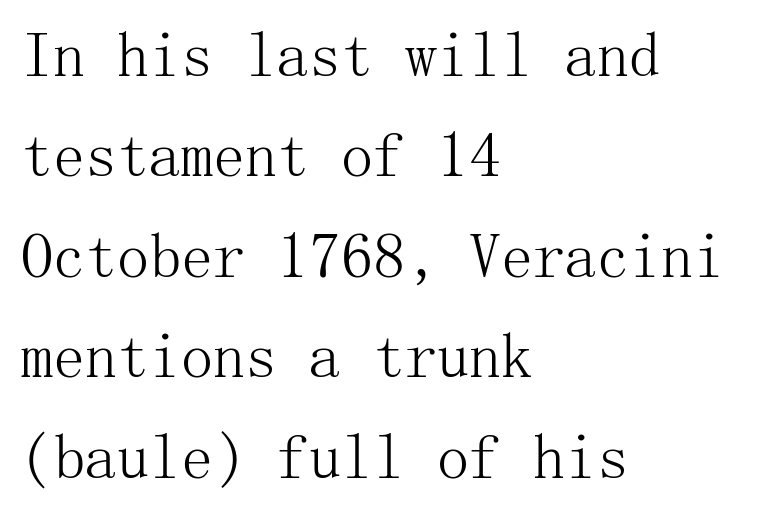
{"serif": "yes", "italic": "no", "bold": "no", "weight": "light", "width": "normal", "stroke_contrast": "medium", "x_height": "medium", "underline": "no", "align": "left", "line_spacing": "normal", "line_spacing_ratio": 1.57, "letter_spacing": "normal", "letter_spacing_em": 0.0, "glyph_px": 64}
